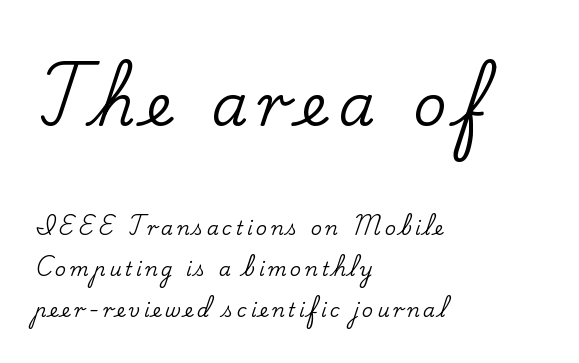
In this sample the first text group is rendered at the bigger scale. Small tapered or slab feet sit at the stroke ends, so this counts as serif. Do the characters align in a grid? No, the font is proportional. Words float on clear page, feet unadorned.
